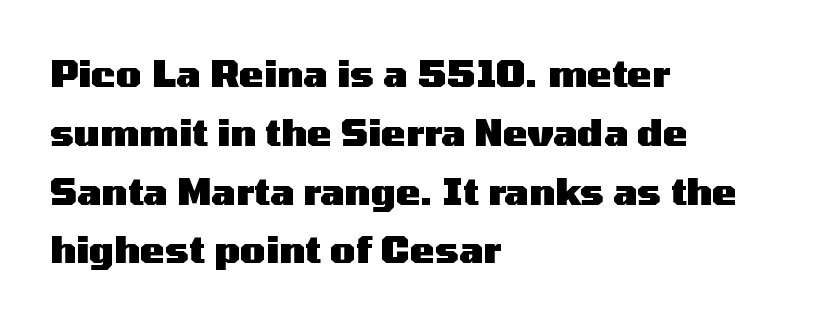
Upright lettering throughout. Examine the stroke ends and you'll find no serifs. Reading down the block, your eye returns to a fixed left position each line. Typesetter's note: full bold, strokes at maximum text heaviness. No word sits above an underline.
